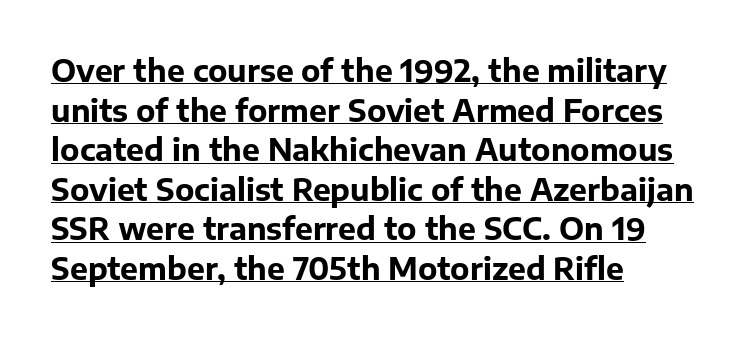
A student would call this left alignment; a typographer would say flush left, rag right. The block of text has a typical density, with ordinary space between rows. Does the type have serifs? No, each stem ends abruptly. Strokes here are thick enough to call this a true bold. Nothing unusual about the tracking: characters are spaced as the font intends.
